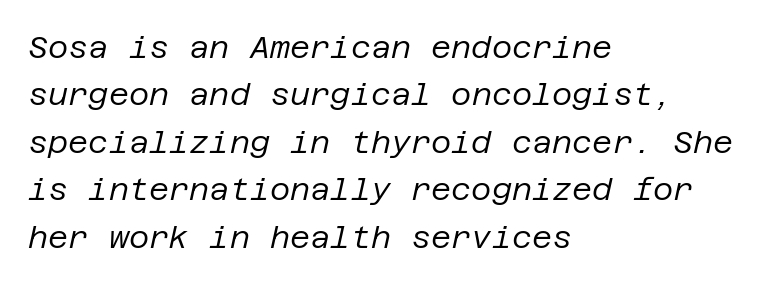
The image shows 31 px regular-weight type, italic (leaning right); set left-aligned, normal line spacing (1.53x), normal letter spacing, not underlined; low stroke contrast and a large x-height.
